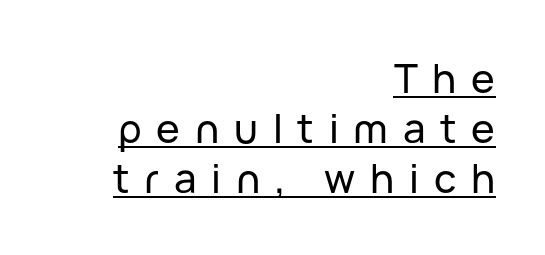
The image shows 40 px sans-serif type, upright; set right-aligned, normal line spacing (1.25x), unusually wide letter spacing (+0.37 em), underlined; low stroke contrast and a medium x-height.
